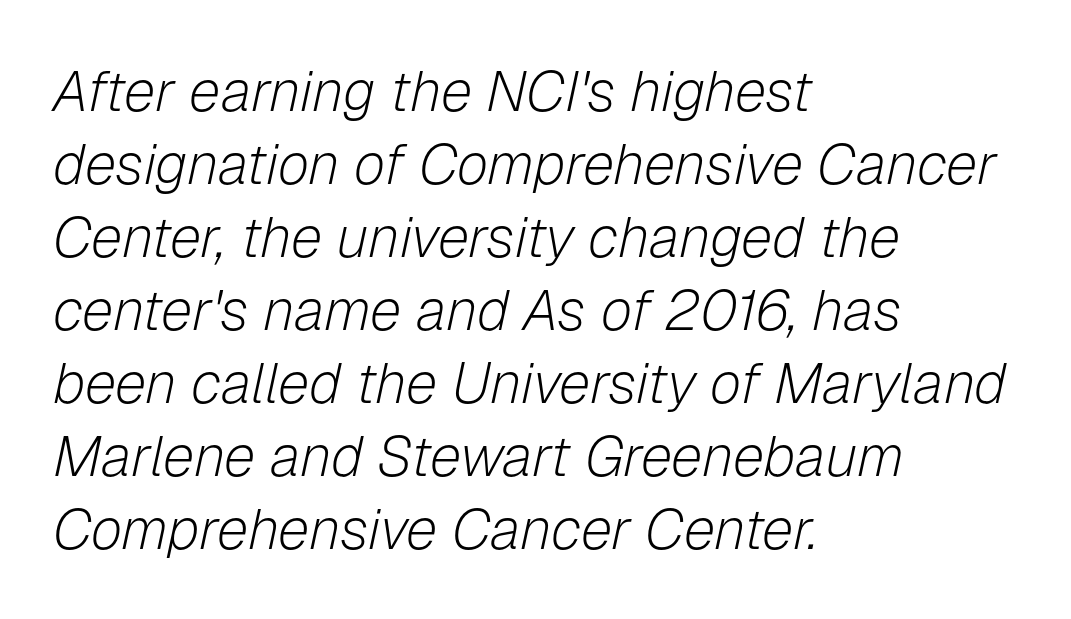
The image shows 57 px light type, italic (leaning right); set left-aligned, normal line spacing (1.28x), normal letter spacing, not underlined; low stroke contrast and a medium x-height.
